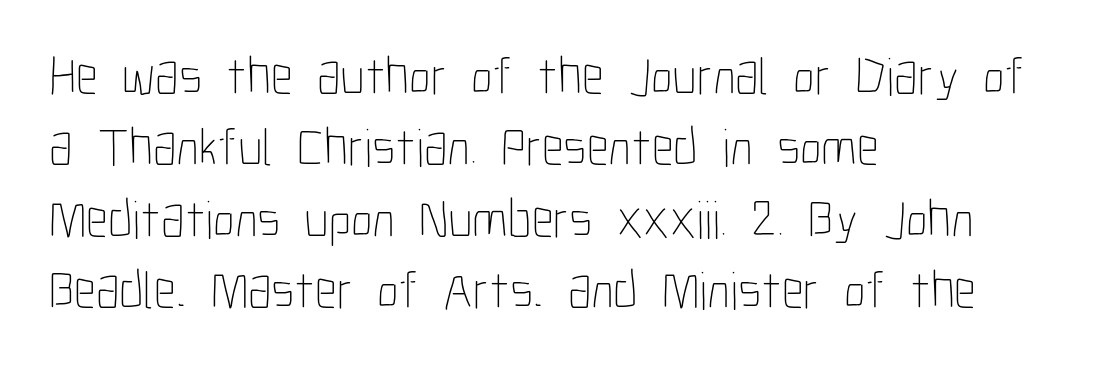
Q: Is the text bold? A: No.
Q: Is the text italic (slanted)? A: No, it is upright.
Q: Is the text underlined? A: No.
Q: How is the paragraph aligned? A: Left-aligned.
Q: Is the spacing between letters normal or unusually wide? A: Normal.
Q: Is the spacing between lines tight, normal or loose? A: Normal.
Q: Width (condensed, normal, or wide)? A: Condensed.
Q: Stroke contrast? A: Low.
Q: x-height? A: Medium.
Q: Monospaced? A: No.
